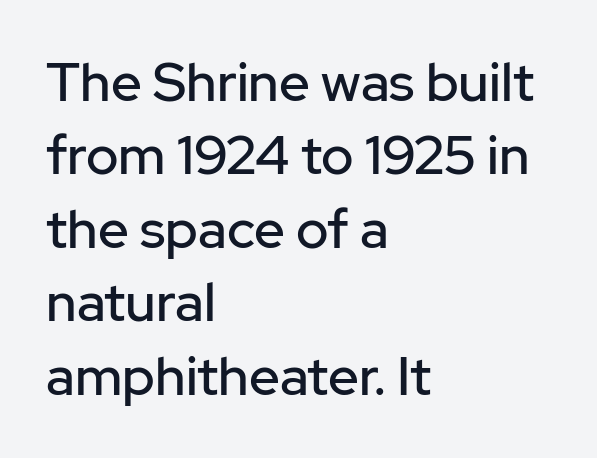
Q: Is the text italic (slanted)? A: No, it is upright.
Q: Is the typeface a serif or a sans-serif typeface? A: Sans-serif.
Q: Is the text underlined? A: No.
Q: How is the paragraph aligned? A: Left-aligned.
Q: Is the spacing between letters normal or unusually wide? A: Normal.
Q: Is the spacing between lines tight, normal or loose? A: Normal.
Q: Width (condensed, normal, or wide)? A: Normal.
Q: Stroke contrast? A: Low.
Q: x-height? A: Medium.
Q: Monospaced? A: No.
